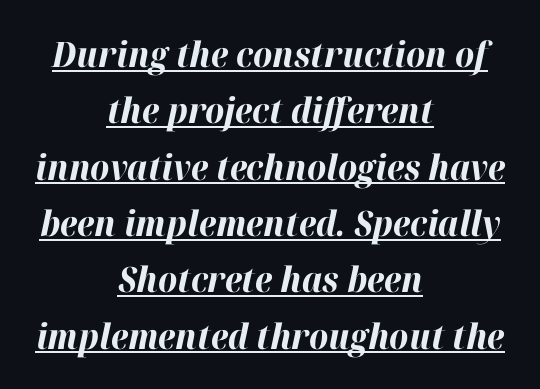
Quick note: interline space is typical. This rendering features underlined lettering. How are the letters spaced? Ordinarily, with no added tracking. Is the block centered? Yes — each line is placed symmetrically about the middle. Does the lettering tilt? It does — this is italic. I'd describe the lettering as bold — thick and assertive.
